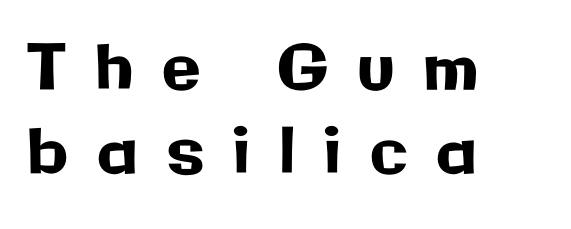
The image shows 63 px sans-serif type, upright; set left-aligned, normal line spacing (1.34x), unusually wide letter spacing (+0.46 em), not underlined; low stroke contrast and a medium x-height.
